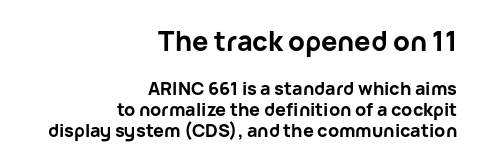
This is the regular roman posture of the typeface. Caption: multi-line text, flush right, ragged left. The first block has been scaled up relative to the second. The line texture is even and compact thanks to regular tracking. Emphasis by weight is at full strength: bold.
